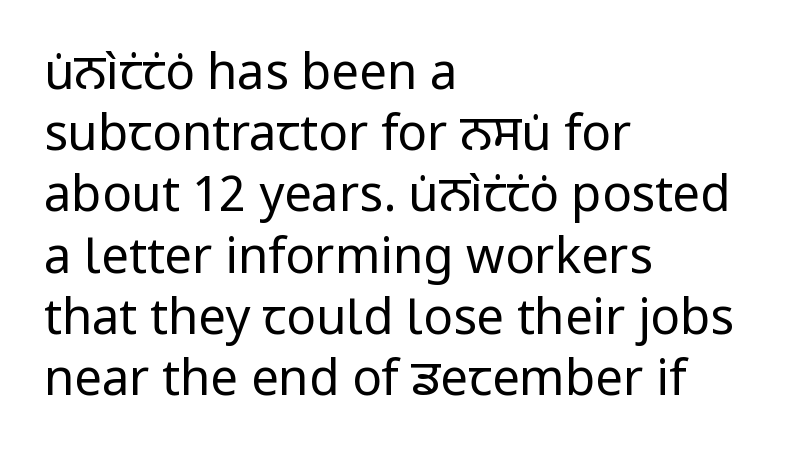
Horizontally, the lines are justified to the leading edge only. Serifs: no, the terminals of the letterforms are clean. The type sits square on the baseline with zero lean. The face used here is proportionally spaced, like ordinary book or web type. A light-to-regular cut is what we see here.
